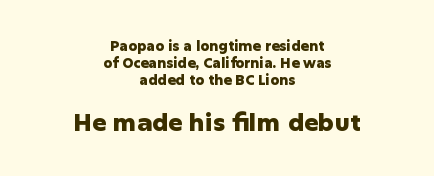
Q: Is the text bold? A: Yes.
Q: Is the text italic (slanted)? A: No, it is upright.
Q: Is the text underlined? A: No.
Q: How is the paragraph aligned? A: Centered.
Q: Is the spacing between letters normal or unusually wide? A: Normal.
Q: Which block of text is set in a larger size, the first (top) or the second (bottom)? A: The second (bottom) one.
